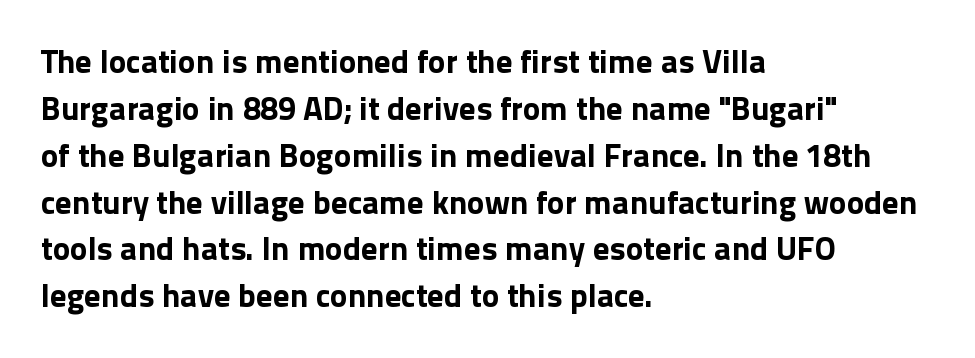
Q: Is the text bold? A: Yes.
Q: Is the text italic (slanted)? A: No, it is upright.
Q: Is the typeface a serif or a sans-serif typeface? A: Sans-serif.
Q: Is the text underlined? A: No.
Q: How is the paragraph aligned? A: Left-aligned.
Q: Is the spacing between letters normal or unusually wide? A: Normal.
Q: Is the spacing between lines tight, normal or loose? A: Normal.
Q: Width (condensed, normal, or wide)? A: Normal.
Q: x-height? A: Medium.
Q: Monospaced? A: No.
